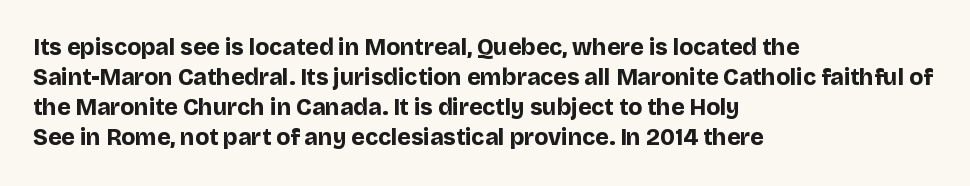
The image shows 23 px bold type, upright; set left-aligned, normal line spacing (1.31x), normal letter spacing, not underlined.
